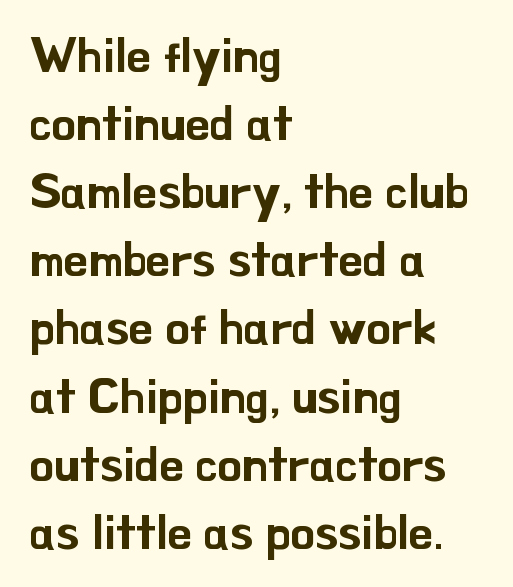
The image shows 49 px sans-serif type, upright; set left-aligned, normal line spacing (1.39x), normal letter spacing, not underlined; low stroke contrast and a small x-height.
